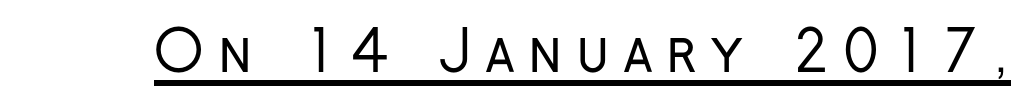
{"serif": "no", "italic": "no", "bold": "no", "weight": "regular", "width": "condensed", "stroke_contrast": "low", "x_height": "medium", "monospaced": "no", "underline": "yes", "letter_spacing": "wide", "letter_spacing_em": 0.25, "glyph_px": 56}
